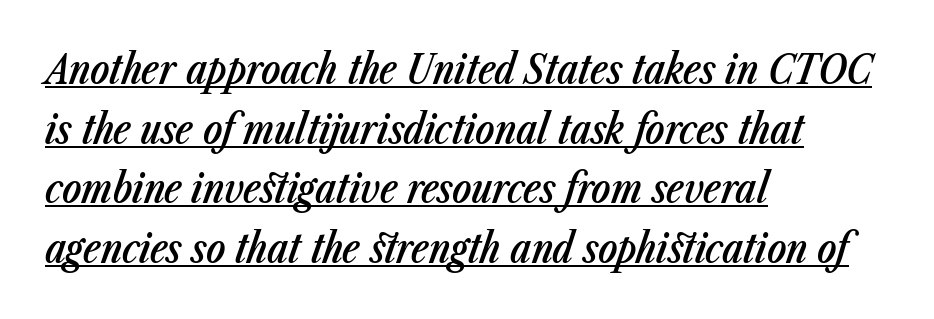
You could call the tracking neutral — neither tight nor loose. A classic flush-left, rag-right setting is used for this passage. Vertically, the passage feels balanced, rows spaced as you'd expect. The passage shown is semibold, sitting just below true bold.
